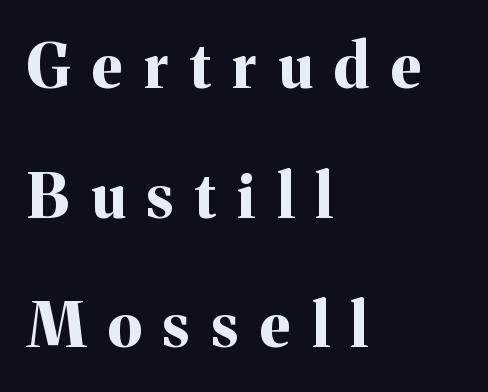
Bold? Absolutely — the strokes are thick and heavy. Between one letter and the next there's a generous, obvious gap. Lines of text with bare space underneath. Characters remain perfectly vertical along every line. Character widths vary here, with narrow letters taking less room than wide ones. In terms of leading, this rendering errs on the spacious side.
